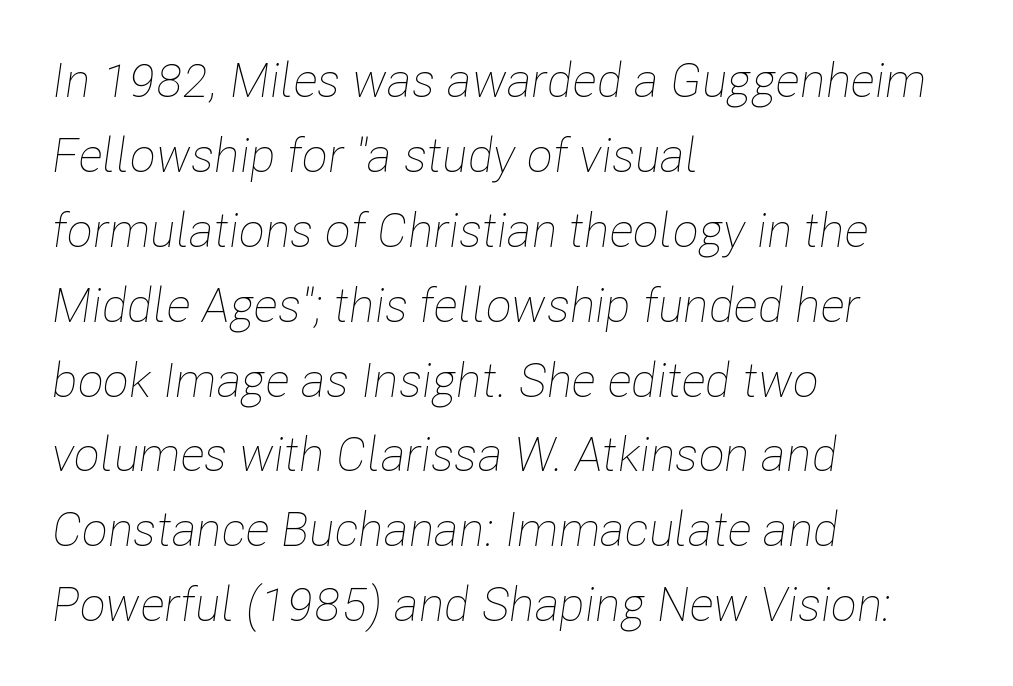
The image shows 48 px thin, condensed type, italic (leaning right); set left-aligned, normal line spacing (1.56x), normal letter spacing, not underlined; low stroke contrast and a medium x-height.
